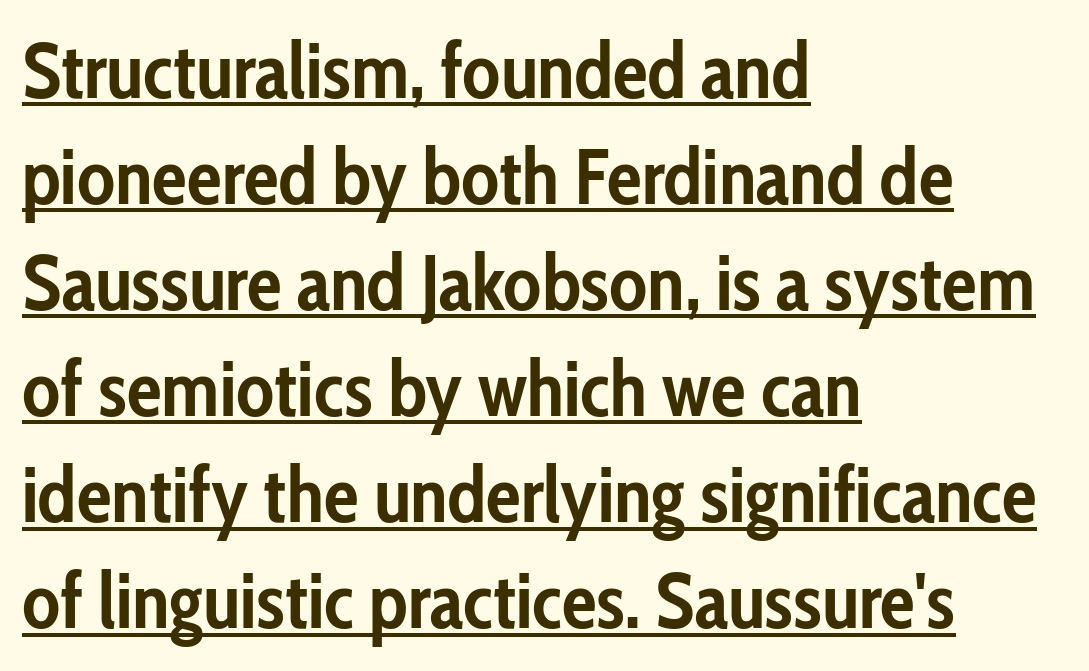
Q: Is the text bold? A: Yes.
Q: Is the text italic (slanted)? A: No, it is upright.
Q: Is the typeface a serif or a sans-serif typeface? A: Sans-serif.
Q: Is the text underlined? A: Yes.
Q: How is the paragraph aligned? A: Left-aligned.
Q: Is the spacing between letters normal or unusually wide? A: Normal.
Q: Is the spacing between lines tight, normal or loose? A: Normal.
Q: Width (condensed, normal, or wide)? A: Condensed.
Q: Stroke contrast? A: Low.
Q: x-height? A: Medium.
Q: Monospaced? A: No.
